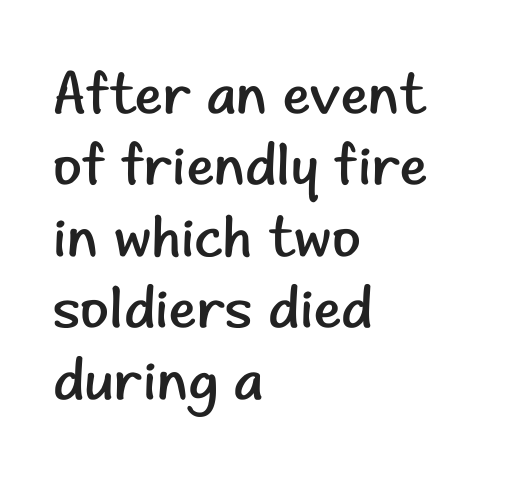
{"serif": "no", "italic": "no", "bold": "no", "weight": "regular", "width": "normal", "stroke_contrast": "low", "x_height": "small", "monospaced": "no", "underline": "no", "align": "left", "line_spacing_ratio": 1.21, "letter_spacing": "normal", "letter_spacing_em": 0.0, "glyph_px": 59}
